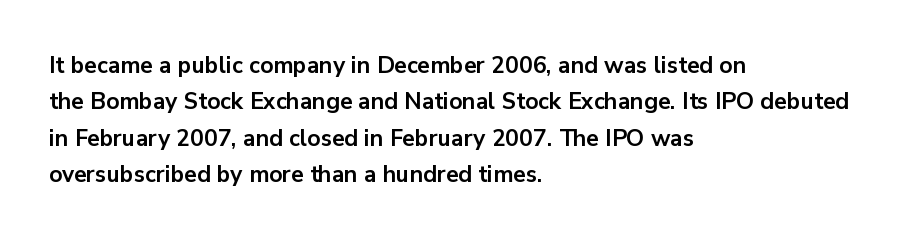
The image shows 23 px bold type, upright; set left-aligned, normal line spacing (1.58x), normal letter spacing, not underlined.
